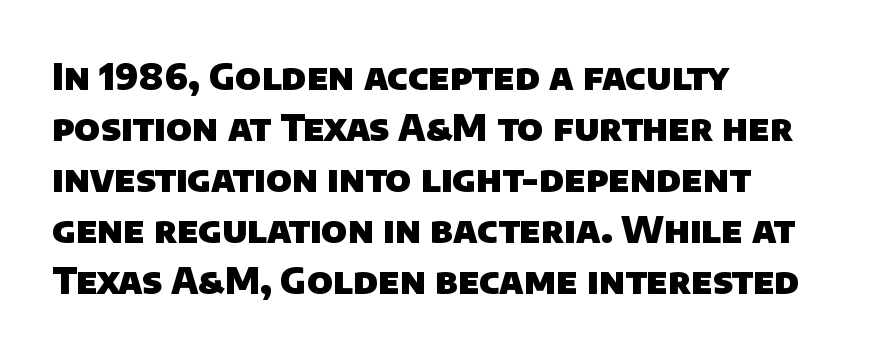
The image shows 36 px heavy sans-serif type; set left-aligned, normal line spacing (1.42x), normal letter spacing, not underlined; low stroke contrast and a large x-height.
